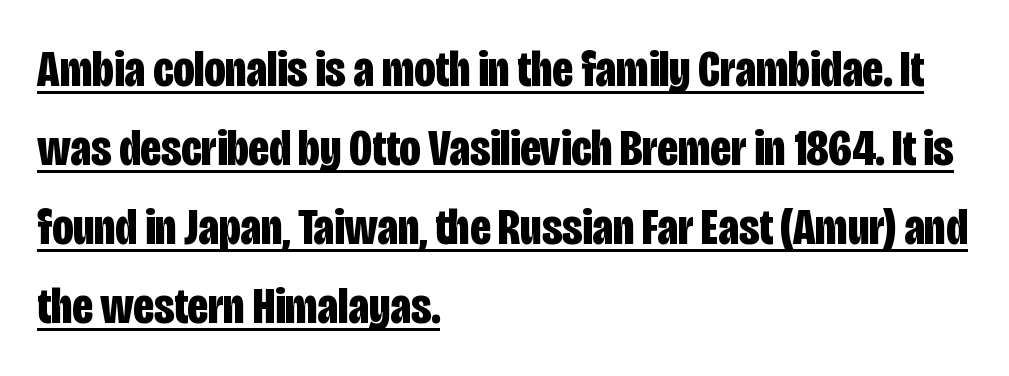
Compared with an ordinary text face, these strokes are far heavier — a full bold. Notice how descenders clear the ascenders below comfortably — that's standard leading. Glyph-to-glyph distance matches everyday printed text. Each letter keeps its own natural width here, so spacing adapts to shape. A sans-serif font was chosen for this passage. The rag falls on the right side of this text block.
